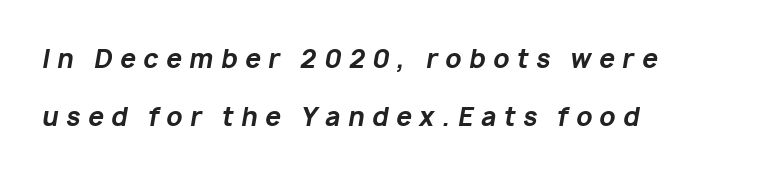
Q: Is the text bold? A: Yes.
Q: Is the text italic (slanted)? A: Yes, it leans right by about 10 degrees.
Q: Is the text underlined? A: No.
Q: How is the paragraph aligned? A: Left-aligned.
Q: Is the spacing between letters normal or unusually wide? A: Unusually wide.
Q: Is the spacing between lines tight, normal or loose? A: Loose.
